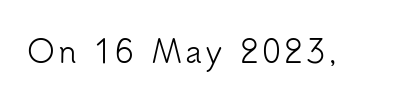
{"serif": "no", "italic": "no", "bold": "no", "weight": "light", "width": "normal", "stroke_contrast": "low", "x_height": "small", "monospaced": "no", "underline": "no", "glyph_px": 31}
